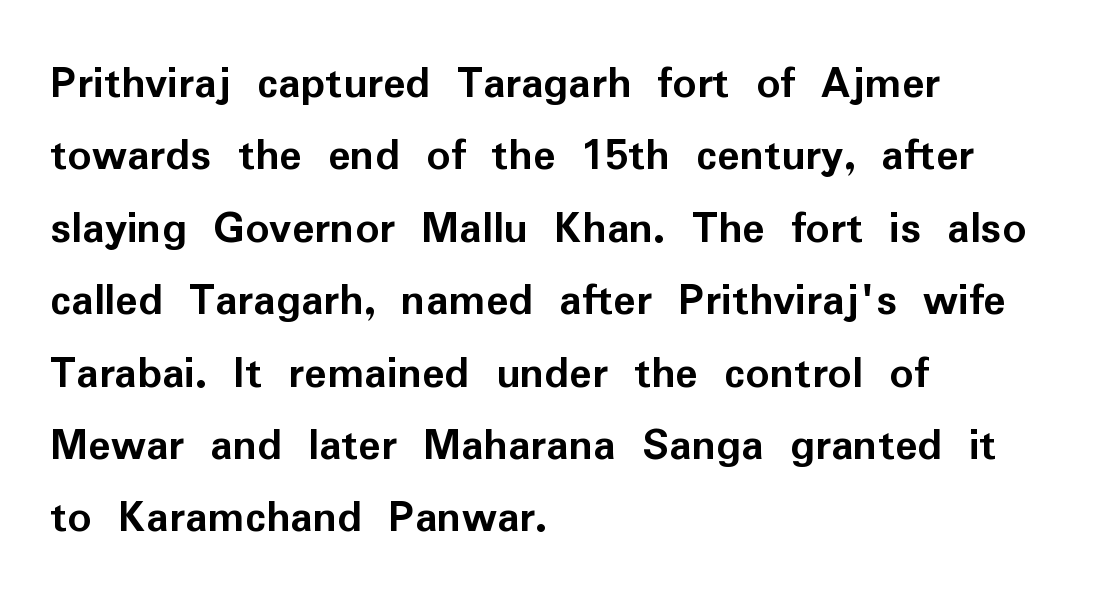
Q: Is the text bold? A: Yes.
Q: Is the text italic (slanted)? A: No, it is upright.
Q: Is the typeface a serif or a sans-serif typeface? A: Sans-serif.
Q: Is the text underlined? A: No.
Q: How is the paragraph aligned? A: Left-aligned.
Q: Is the spacing between letters normal or unusually wide? A: Normal.
Q: Is the spacing between lines tight, normal or loose? A: Normal.
Q: Width (condensed, normal, or wide)? A: Normal.
Q: Stroke contrast? A: Low.
Q: x-height? A: Medium.
Q: Monospaced? A: No.
